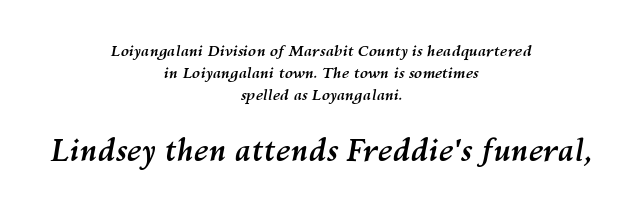
The image shows 30 px semibold type, italic (leaning right); set centered, normal line spacing (1.47x), normal letter spacing, not underlined; the second (bottom) block is 2.0x larger; medium stroke contrast and a medium x-height.
